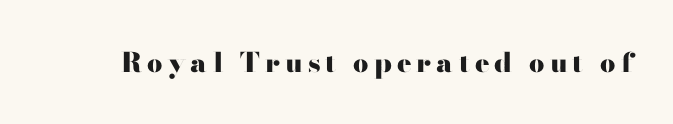
The image shows 27 px bold type, upright; set not underlined.
